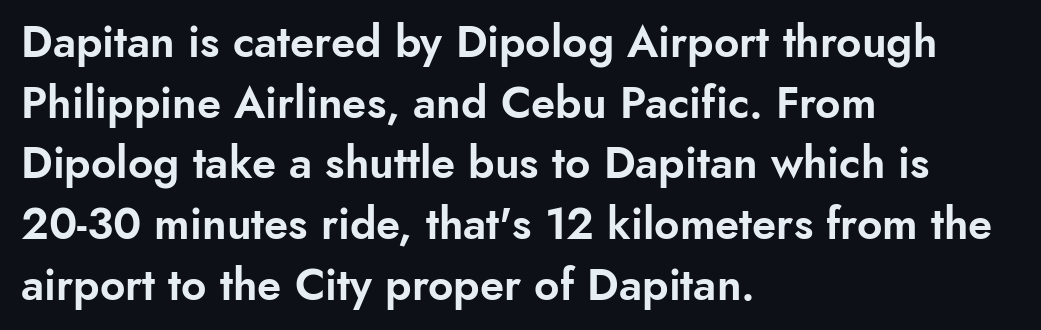
The image shows 44 px sans-serif type, upright; set left-aligned, normal line spacing (1.38x), normal letter spacing, not underlined; low stroke contrast and a small x-height.
